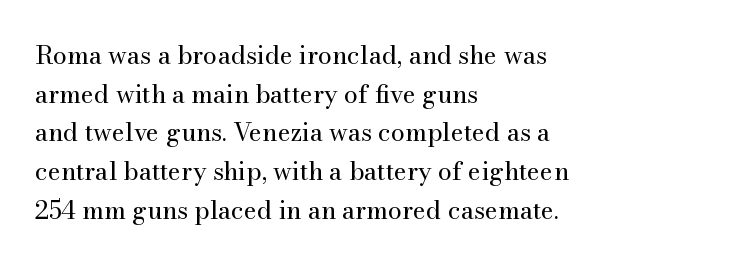
Notice how descenders clear the ascenders below comfortably — that's standard leading. Posture: vertical. Letter spacing: default. This rendering uses left alignment, leaving the right contour irregular.
